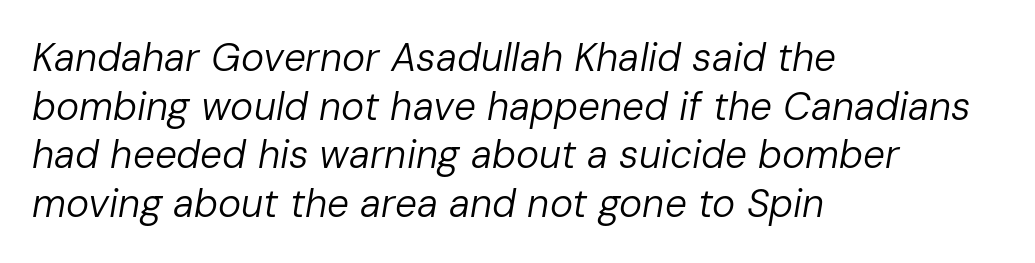
The image shows 39 px regular-weight type, italic (leaning right); set left-aligned, normal line spacing (1.25x), normal letter spacing, not underlined; low stroke contrast and a medium x-height.
